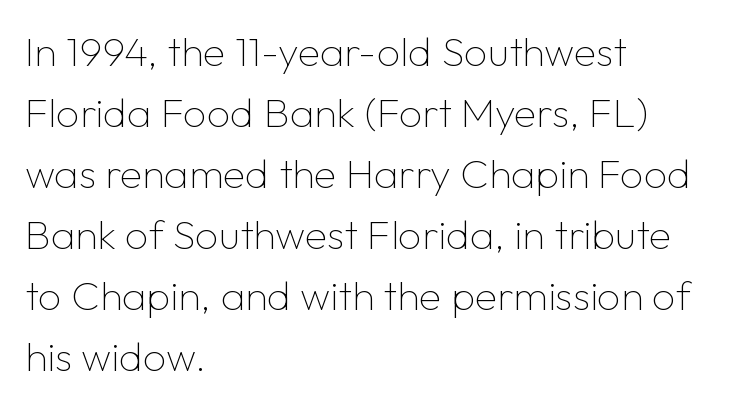
The image shows 41 px thin sans-serif type, upright; set left-aligned, normal line spacing (1.49x), normal letter spacing, not underlined; low stroke contrast and a medium x-height.
